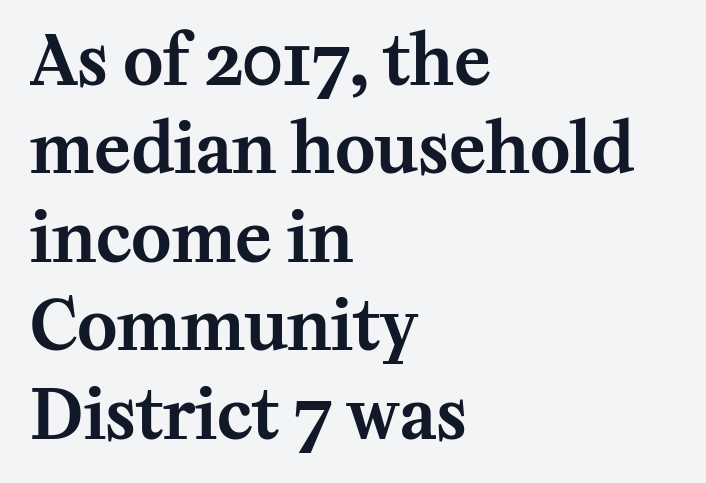
{"serif": "yes", "italic": "no", "width": "normal", "stroke_contrast": "medium", "x_height": "medium", "monospaced": "no", "underline": "no", "align": "left", "line_spacing": "normal", "line_spacing_ratio": 1.3, "letter_spacing": "normal", "letter_spacing_em": 0.0, "glyph_px": 68}
